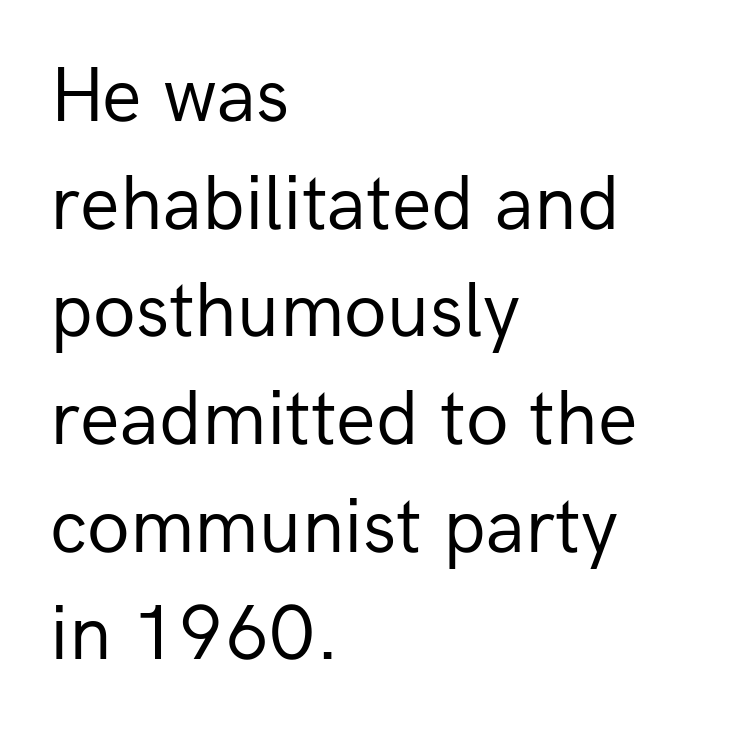
You could not count columns in this text — the font is proportionally spaced. This sample uses an upright cut, with every glyph sitting square on the baseline. Check the space under the baseline: it is left empty. All the whitespace from short lines collects on the right. Characters follow at the spacing the type designer built in.
